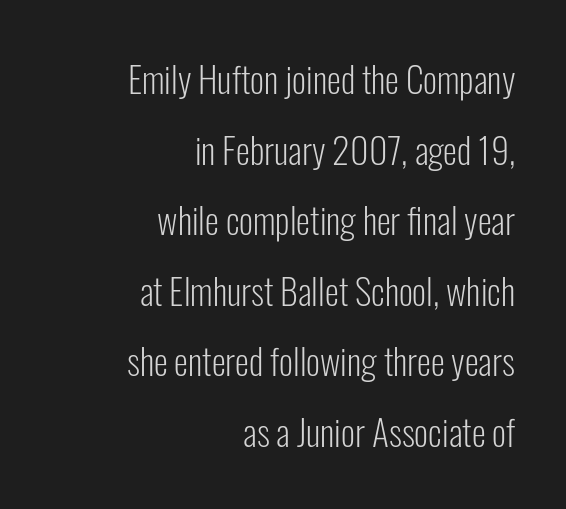
Descender tails drop into unmarked territory. No extra tracking has been applied to these lines. Rows of type keep a wide berth in the vertical direction. The paragraph has a hard right edge and a soft left edge. A light-to-regular cut is what we see here.
